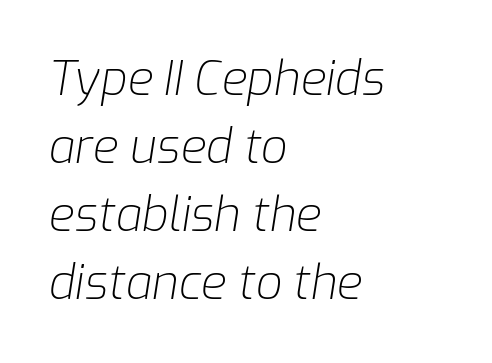
Compared with typical body copy, the letter spacing here is the same. The face used here has a pronounced slope to its letters. Successive baselines arrive at the customary interval. Each stroke keeps to a modest, everyday thickness or less. The lines in this sample share a left origin and differ only in where they stop.
